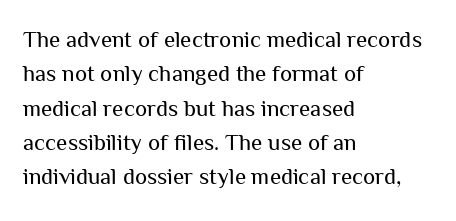
The image shows 23 px text type, upright; set left-aligned, normal line spacing (1.49x), normal letter spacing, not underlined.
